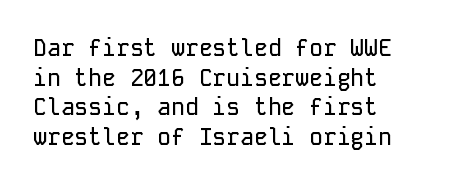
{"italic": "no", "underline": "no", "align": "left", "line_spacing": "normal", "line_spacing_ratio": 1.29, "letter_spacing": "normal", "letter_spacing_em": 0.0, "glyph_px": 23}
